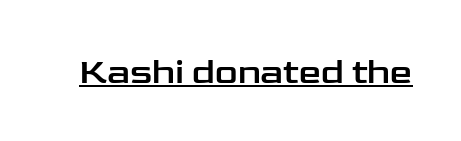
Q: Is the text italic (slanted)? A: No, it is upright.
Q: Is the typeface a serif or a sans-serif typeface? A: Sans-serif.
Q: Is the text underlined? A: Yes.
Q: Is the spacing between letters normal or unusually wide? A: Normal.
Q: Width (condensed, normal, or wide)? A: Wide.
Q: Stroke contrast? A: Low.
Q: x-height? A: Medium.
Q: Monospaced? A: No.
